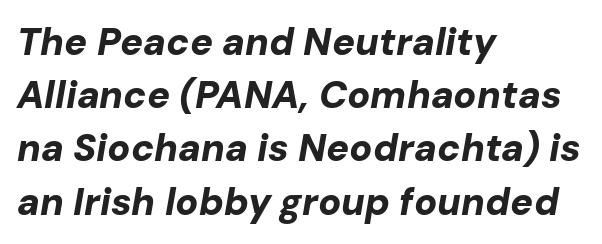
{"italic": "yes", "lean": "right", "slant_degrees": 10, "bold": "yes", "weight": "bold", "width": "normal", "stroke_contrast": "low", "x_height": "medium", "monospaced": "no", "underline": "no", "align": "left", "line_spacing": "normal", "line_spacing_ratio": 1.4, "letter_spacing": "normal", "letter_spacing_em": 0.0, "glyph_px": 38}
